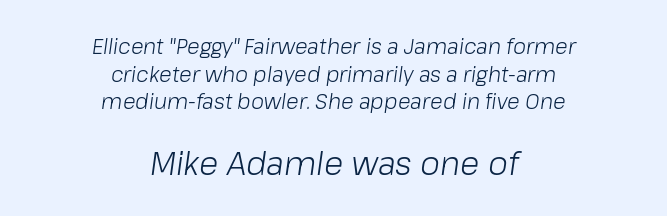
Q: Is the text bold? A: No.
Q: Is the text italic (slanted)? A: Yes, it leans right by about 8 degrees.
Q: Is the text underlined? A: No.
Q: How is the paragraph aligned? A: Centered.
Q: Is the spacing between letters normal or unusually wide? A: Normal.
Q: Is the spacing between lines tight, normal or loose? A: Normal.
Q: Which block of text is set in a larger size, the first (top) or the second (bottom)? A: The second (bottom) one.
Q: Width (condensed, normal, or wide)? A: Normal.
Q: Stroke contrast? A: Low.
Q: x-height? A: Medium.
Q: Monospaced? A: No.
